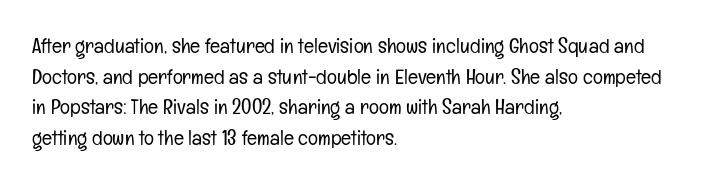
Q: Is the text bold? A: No.
Q: Is the text italic (slanted)? A: No, it is upright.
Q: Is the text underlined? A: No.
Q: How is the paragraph aligned? A: Left-aligned.
Q: Is the spacing between letters normal or unusually wide? A: Normal.
Q: Is the spacing between lines tight, normal or loose? A: Normal.
